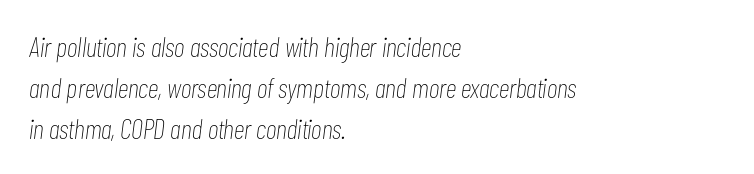
{"italic": "yes", "lean": "right", "slant_degrees": 7, "bold": "no", "weight": "thin", "width": "condensed", "stroke_contrast": "low", "x_height": "medium", "monospaced": "no", "underline": "no", "align": "left", "line_spacing": "normal", "line_spacing_ratio": 1.46, "letter_spacing": "normal", "letter_spacing_em": 0.0, "glyph_px": 28}
